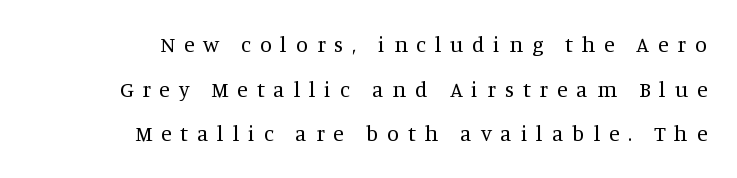
These lines stack with their right ends in a neat column. The face looks like a standard text weight, possibly lighter. The passage shown has open, widely tracked lettering throughout. Nope, not italic — everything's standing straight. The line-height multiplier appears high, well above default. Only glyphs here, with clear space below each row.
